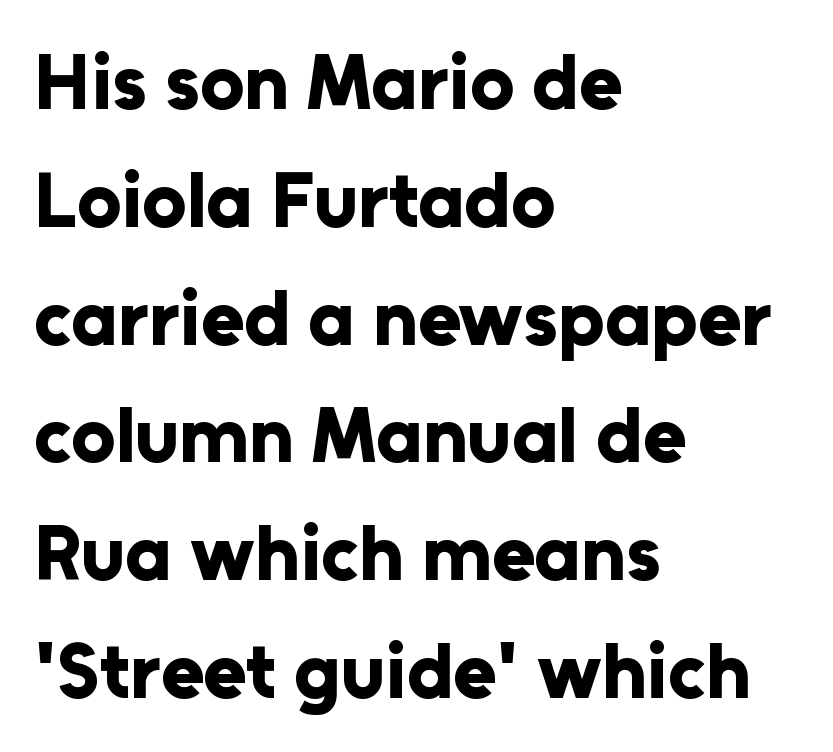
{"serif": "no", "italic": "no", "bold": "yes", "weight": "bold", "width": "normal", "stroke_contrast": "low", "x_height": "medium", "monospaced": "no", "underline": "no", "align": "left", "line_spacing": "normal", "line_spacing_ratio": 1.51, "letter_spacing": "normal", "letter_spacing_em": 0.0, "glyph_px": 78}
